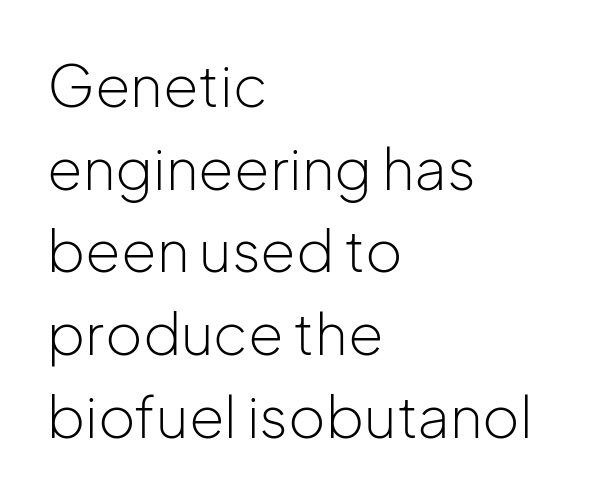
What stands out about the letter spacing? Nothing — it is the standard amount. The type family on display is of the sans-serif kind. Stems here are at most as thick as an everyday book face. In CSS terms this would be text-align: left. A typesetter would call this proportional, since set widths differ per character.
